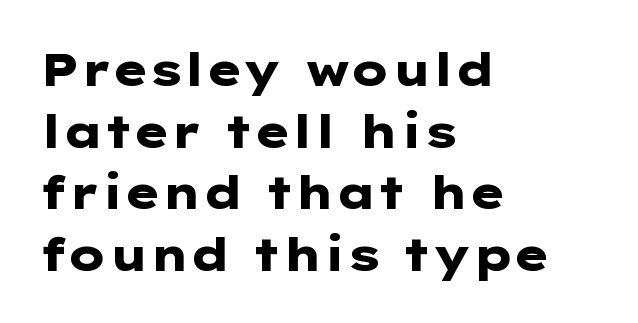
Q: Is the text bold? A: Yes.
Q: Is the text italic (slanted)? A: No, it is upright.
Q: Is the typeface a serif or a sans-serif typeface? A: Sans-serif.
Q: Is the text underlined? A: No.
Q: How is the paragraph aligned? A: Left-aligned.
Q: Is the spacing between letters normal or unusually wide? A: Normal.
Q: Is the spacing between lines tight, normal or loose? A: Normal.
Q: Width (condensed, normal, or wide)? A: Wide.
Q: Stroke contrast? A: Low.
Q: x-height? A: Medium.
Q: Monospaced? A: No.
